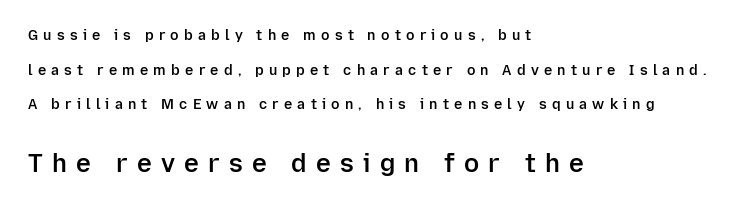
Q: Is the text bold? A: Semi-bold.
Q: Is the text italic (slanted)? A: No, it is upright.
Q: Is the text underlined? A: No.
Q: How is the paragraph aligned? A: Left-aligned.
Q: Is the spacing between letters normal or unusually wide? A: Unusually wide.
Q: Is the spacing between lines tight, normal or loose? A: Loose.
Q: Which block of text is set in a larger size, the first (top) or the second (bottom)? A: The second (bottom) one.
